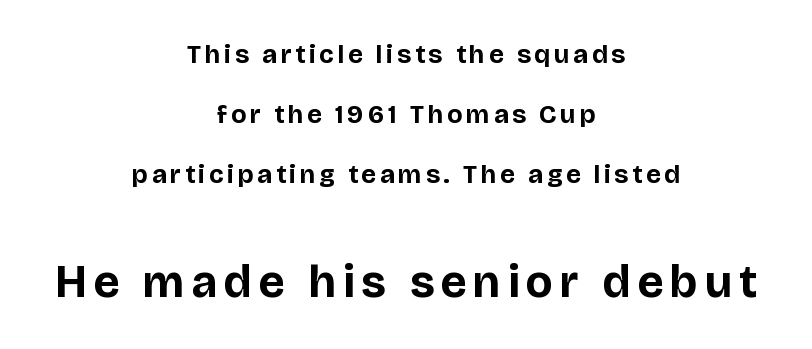
{"serif": "no", "italic": "no", "bold": "yes", "weight": "bold", "width": "normal", "stroke_contrast": "low", "x_height": "large", "monospaced": "no", "underline": "no", "align": "center", "line_spacing": "loose", "line_spacing_ratio": 2.3, "larger_block": "second", "size_ratio": 1.77, "glyph_px": 46}
